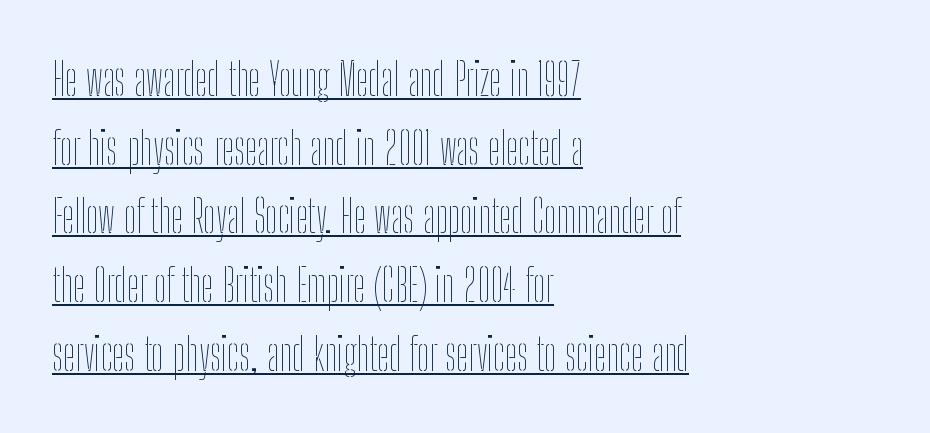
{"italic": "no", "bold": "no", "weight": "thin", "width": "condensed", "stroke_contrast": "low", "x_height": "medium", "monospaced": "no", "underline": "yes", "align": "left", "line_spacing": "normal", "line_spacing_ratio": 1.56, "letter_spacing": "normal", "letter_spacing_em": 0.0, "glyph_px": 44}
